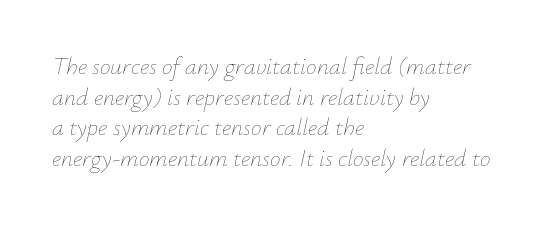
The image shows 24 px text type, italic (leaning right); set left-aligned, normal line spacing (1.28x), normal letter spacing, not underlined.
